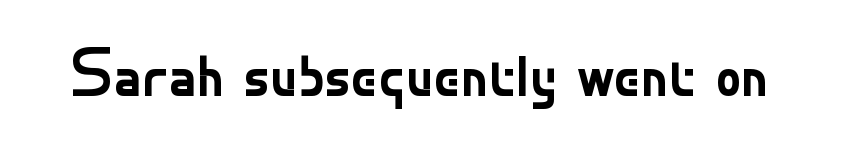
The image shows 66 px regular-weight sans-serif type, upright; set normal letter spacing, not underlined; low stroke contrast and a small x-height.
